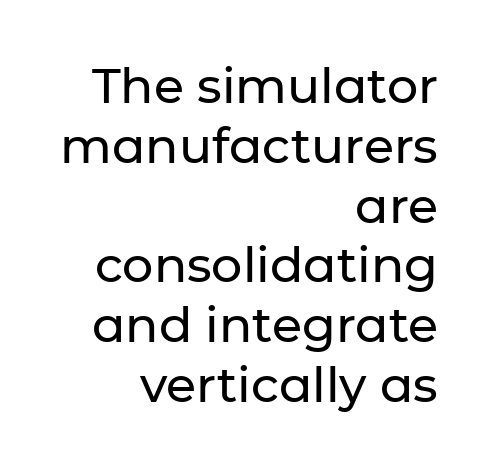
{"serif": "no", "italic": "no", "width": "normal", "stroke_contrast": "low", "x_height": "medium", "monospaced": "no", "underline": "no", "align": "right", "line_spacing_ratio": 1.22, "letter_spacing": "normal", "letter_spacing_em": 0.0, "glyph_px": 49}
